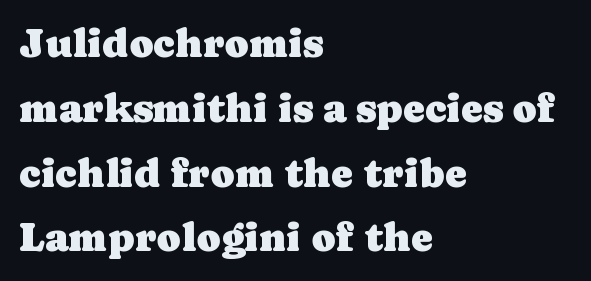
The passage shown is typed in a proportional face where columns would drift. Characters remain perfectly vertical along every line. If you drew a ruler down the left edge, every line would touch it. The glyphs are unaccompanied by any horizontal stroke below them. The letterforms sit shoulder to shoulder at normal distance. These lines are composed in type with serifs.
